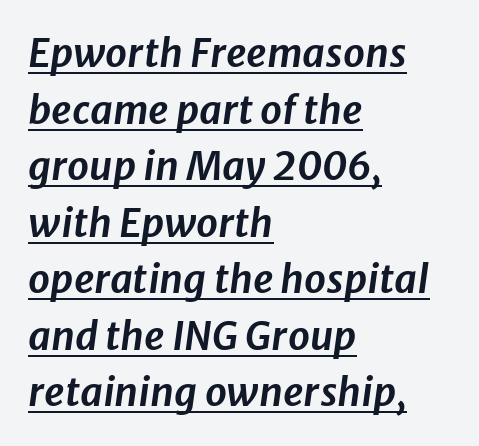
The paragraph shown leans on its left margin. The face used here has a pronounced slope to its letters. Whoever set this chose a conventional vertical rhythm. Letter spacing: default. Here the designer chose a conventional face with non-uniform glyph widths. The words here are underlined.
